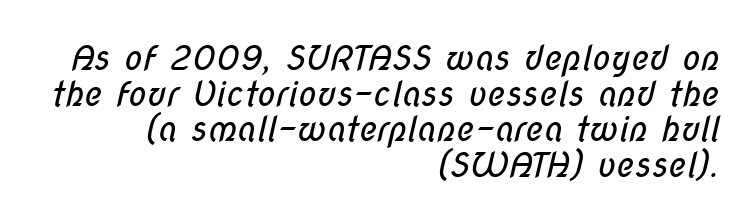
The image shows 34 px regular-weight, condensed sans-serif type; set right-aligned, tight line spacing (1.05x), normal letter spacing, not underlined; low stroke contrast and a medium x-height.
